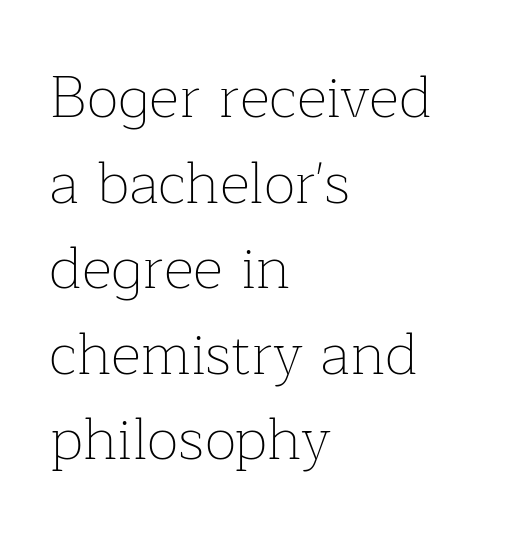
{"serif": "yes", "italic": "no", "bold": "no", "weight": "thin", "width": "normal", "stroke_contrast": "low", "x_height": "medium", "monospaced": "no", "underline": "no", "align": "left", "line_spacing": "normal", "line_spacing_ratio": 1.45, "letter_spacing": "normal", "letter_spacing_em": 0.0, "glyph_px": 59}
